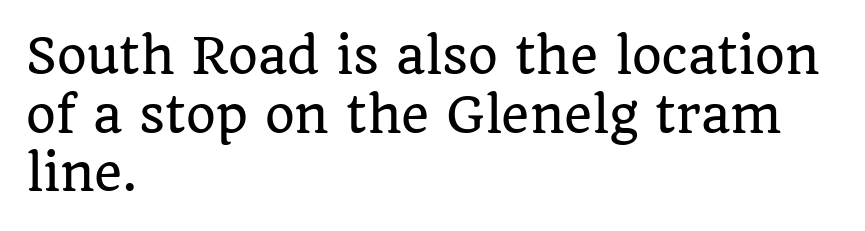
If you drew a line through each stem, it would be perfectly vertical. Type style note: has serifs. The rendering keeps characters at their native spacing. These lines stack with their left ends in a neat column. The zone under the glyphs is completely vacant.
